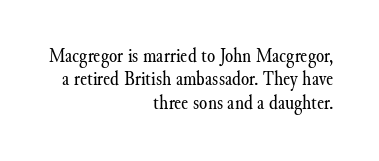
The image shows 21 px text type, upright; set right-aligned, tight line spacing (1.11x), normal letter spacing, not underlined.
